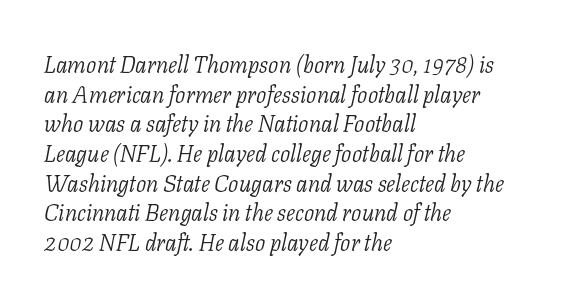
Q: Is the text bold? A: No.
Q: Is the text italic (slanted)? A: Yes, it leans right by about 11 degrees.
Q: Is the text underlined? A: No.
Q: How is the paragraph aligned? A: Left-aligned.
Q: Is the spacing between letters normal or unusually wide? A: Normal.
Q: Is the spacing between lines tight, normal or loose? A: Normal.
